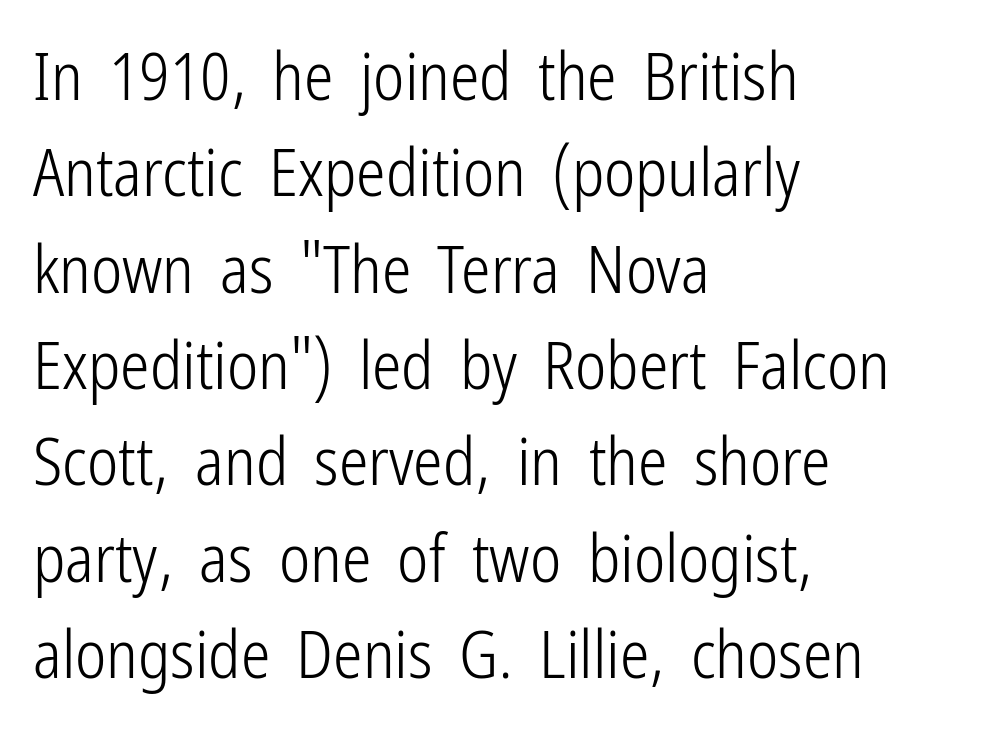
Q: Is the text bold? A: No.
Q: Is the text italic (slanted)? A: No, it is upright.
Q: Is the typeface a serif or a sans-serif typeface? A: Sans-serif.
Q: Is the text underlined? A: No.
Q: How is the paragraph aligned? A: Left-aligned.
Q: Is the spacing between letters normal or unusually wide? A: Normal.
Q: Is the spacing between lines tight, normal or loose? A: Normal.
Q: Width (condensed, normal, or wide)? A: Condensed.
Q: Stroke contrast? A: Low.
Q: x-height? A: Medium.
Q: Monospaced? A: No.
